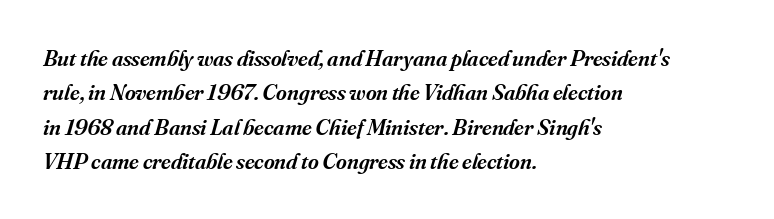
Q: Is the text bold? A: Semi-bold.
Q: Is the text italic (slanted)? A: Yes, it leans right by about 16 degrees.
Q: Is the text underlined? A: No.
Q: How is the paragraph aligned? A: Left-aligned.
Q: Is the spacing between letters normal or unusually wide? A: Normal.
Q: Is the spacing between lines tight, normal or loose? A: Normal.
